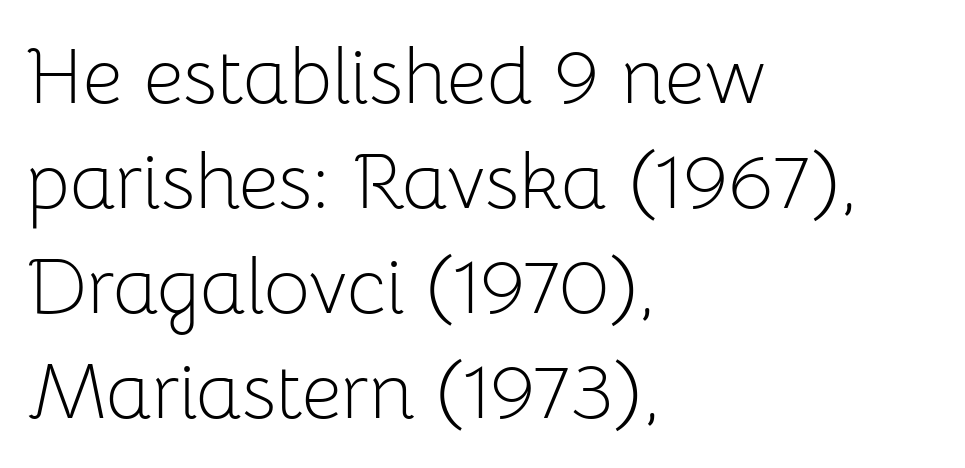
Nothing unusual about the tracking: characters are spaced as the font intends. Baseline-to-baseline distance is the conventional proportion of letter height. The passage shown is typed in a proportional face where columns would drift. Posture: upright roman. Each row of text sits above clean, open space.
